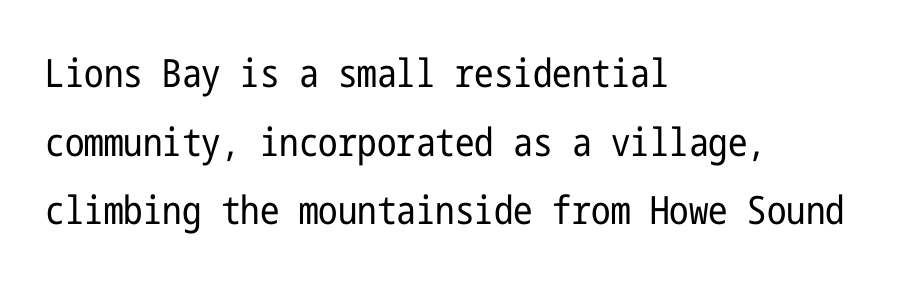
{"serif": "no", "italic": "no", "bold": "no", "weight": "regular", "width": "condensed", "stroke_contrast": "low", "x_height": "medium", "underline": "no", "align": "left", "line_spacing_ratio": 1.76, "letter_spacing": "normal", "letter_spacing_em": 0.0, "glyph_px": 39}
